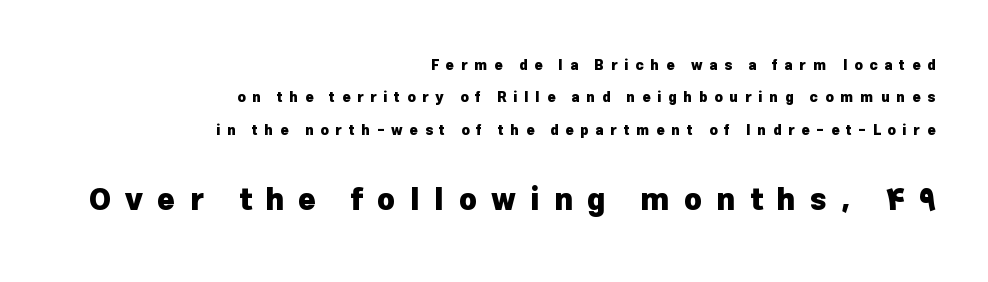
{"serif": "no", "italic": "no", "bold": "yes", "weight": "heavy", "width": "normal", "stroke_contrast": "low", "x_height": "medium", "monospaced": "no", "underline": "no", "align": "right", "line_spacing": "loose", "line_spacing_ratio": 2.31, "letter_spacing": "wide", "letter_spacing_em": 0.48, "larger_block": "second", "size_ratio": 2.14, "glyph_px": 30}
